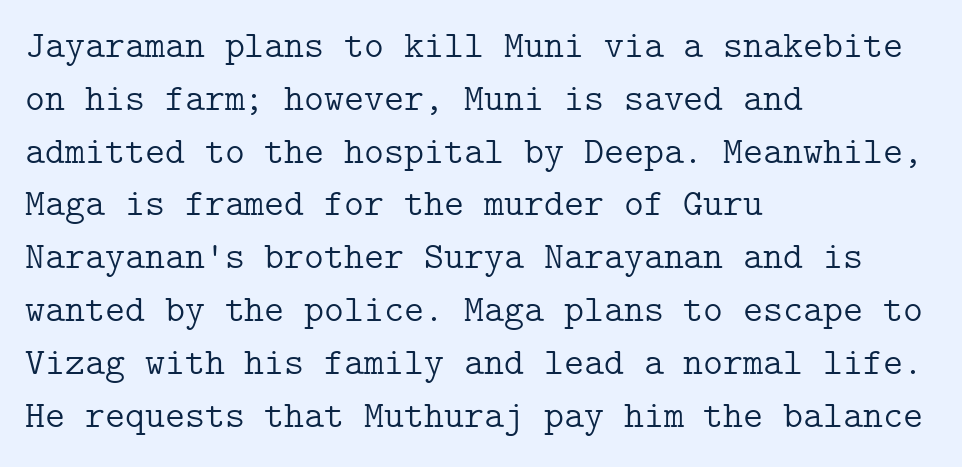
{"serif": "yes", "italic": "no", "bold": "no", "weight": "light", "width": "normal", "stroke_contrast": "low", "x_height": "medium", "underline": "no", "align": "left", "line_spacing": "normal", "line_spacing_ratio": 1.39, "letter_spacing": "normal", "letter_spacing_em": 0.0, "glyph_px": 38}
